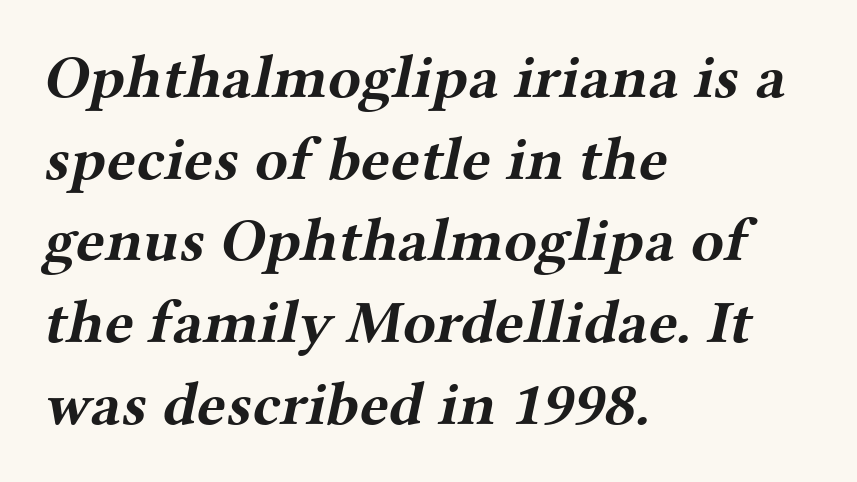
Q: Is the text bold? A: Yes.
Q: Is the typeface a serif or a sans-serif typeface? A: Serif.
Q: Is the text underlined? A: No.
Q: How is the paragraph aligned? A: Left-aligned.
Q: Is the spacing between letters normal or unusually wide? A: Normal.
Q: Is the spacing between lines tight, normal or loose? A: Normal.
Q: Width (condensed, normal, or wide)? A: Wide.
Q: Stroke contrast? A: Medium.
Q: x-height? A: Medium.
Q: Monospaced? A: No.
